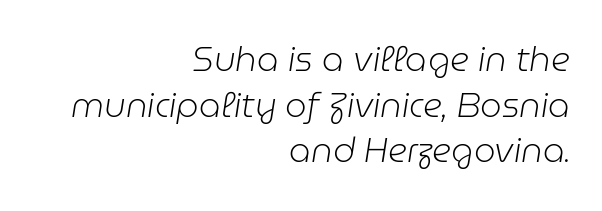
The image shows 34 px light type, italic (leaning right); set right-aligned, normal line spacing (1.34x), normal letter spacing, not underlined; low stroke contrast and a medium x-height.
